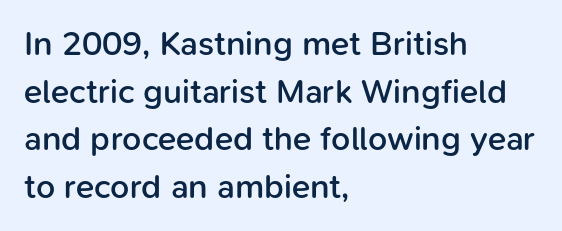
Q: Is the text bold? A: Semi-bold.
Q: Is the text italic (slanted)? A: No, it is upright.
Q: Is the typeface a serif or a sans-serif typeface? A: Sans-serif.
Q: Is the text underlined? A: No.
Q: How is the paragraph aligned? A: Left-aligned.
Q: Is the spacing between letters normal or unusually wide? A: Normal.
Q: Is the spacing between lines tight, normal or loose? A: Normal.
Q: Width (condensed, normal, or wide)? A: Normal.
Q: Stroke contrast? A: Low.
Q: x-height? A: Medium.
Q: Monospaced? A: No.
